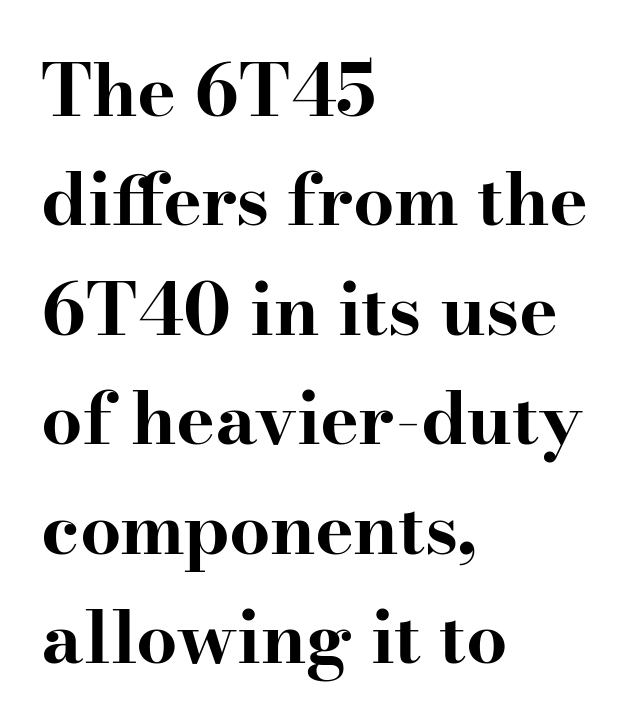
{"serif": "yes", "italic": "no", "bold": "yes", "weight": "bold", "width": "wide", "stroke_contrast": "high", "x_height": "small", "monospaced": "no", "underline": "no", "align": "left", "line_spacing": "normal", "line_spacing_ratio": 1.5, "letter_spacing": "normal", "letter_spacing_em": 0.0, "glyph_px": 73}
